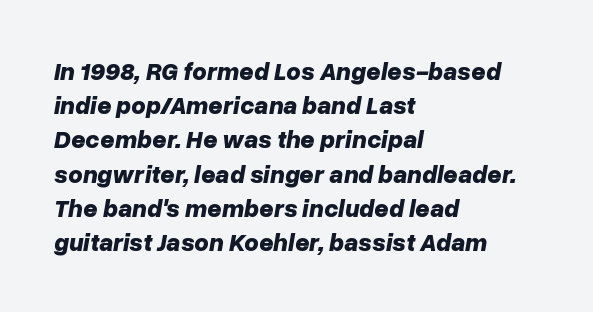
The image shows 25 px bold type, italic (leaning right); set left-aligned, normal line spacing (1.37x), normal letter spacing, not underlined.
